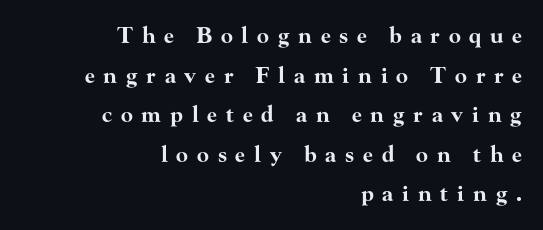
Q: Is the text bold? A: Yes.
Q: Is the text italic (slanted)? A: No, it is upright.
Q: Is the text underlined? A: No.
Q: How is the paragraph aligned? A: Right-aligned.
Q: Is the spacing between letters normal or unusually wide? A: Unusually wide.
